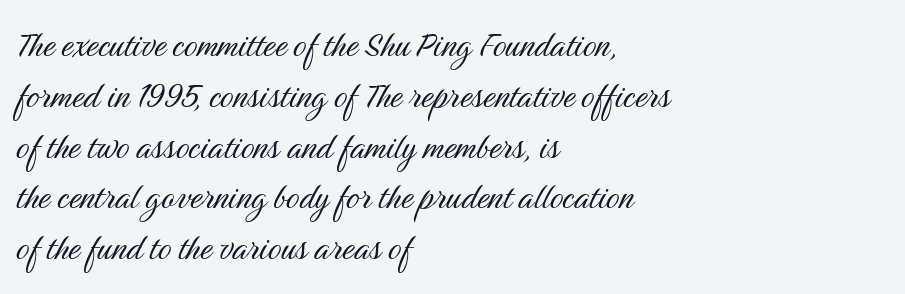
The image shows 42 px light, condensed sans-serif type; set left-aligned, line spacing 1.21x, normal letter spacing, not underlined; medium stroke contrast and a medium x-height.
